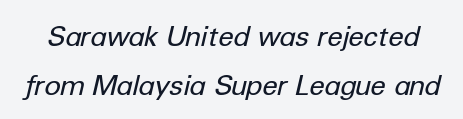
Q: Is the text bold? A: No.
Q: Is the text italic (slanted)? A: Yes, it leans right by about 12 degrees.
Q: Is the text underlined? A: No.
Q: Is the spacing between letters normal or unusually wide? A: Normal.
Q: Width (condensed, normal, or wide)? A: Normal.
Q: Stroke contrast? A: Low.
Q: x-height? A: Medium.
Q: Monospaced? A: No.
